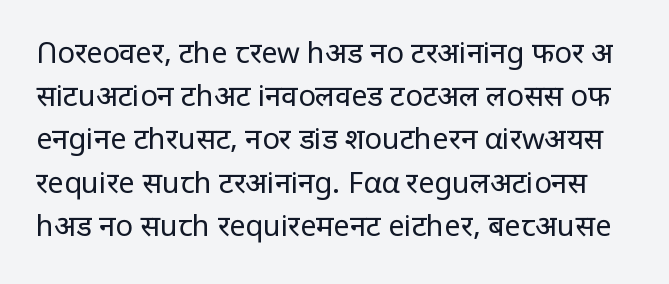
The image shows 29 px regular-weight sans-serif type, upright; set normal line spacing (1.49x), normal letter spacing, not underlined; low stroke contrast and a large x-height.
